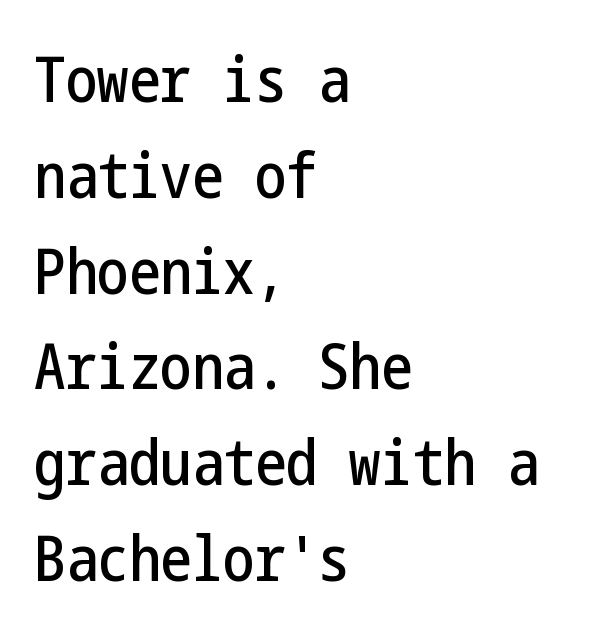
Q: Is the text italic (slanted)? A: No, it is upright.
Q: Is the typeface a serif or a sans-serif typeface? A: Sans-serif.
Q: Is the text underlined? A: No.
Q: How is the paragraph aligned? A: Left-aligned.
Q: Is the spacing between letters normal or unusually wide? A: Normal.
Q: Is the spacing between lines tight, normal or loose? A: Normal.
Q: Width (condensed, normal, or wide)? A: Condensed.
Q: Stroke contrast? A: Low.
Q: x-height? A: Medium.
